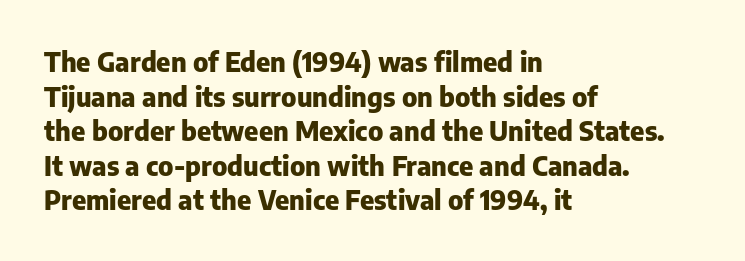
Compared with typical body copy, the letter spacing here is the same. The setting favours the left margin, as ordinary paragraphs usually do. Heft: maximum for text — a bold. Beneath every word, the page is bare. Successive baselines arrive at the customary interval. These lines were composed using upright roman letters.
